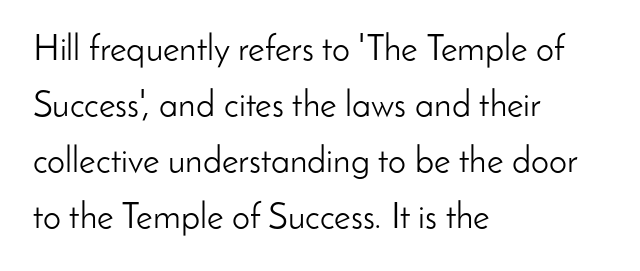
{"serif": "no", "italic": "no", "bold": "no", "weight": "light", "width": "normal", "stroke_contrast": "low", "x_height": "small", "monospaced": "no", "underline": "no", "align": "left", "line_spacing": "normal", "line_spacing_ratio": 1.56, "letter_spacing": "normal", "letter_spacing_em": 0.0, "glyph_px": 36}
